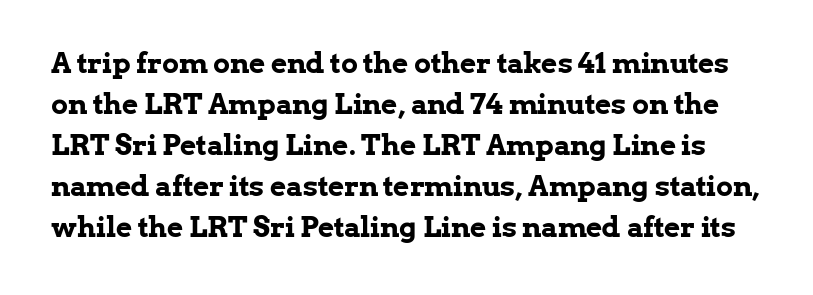
Quick note: underline off. Nobody touched the tracking dial on this one. Look at the stroke-to-counter ratio: heavy, a bold. A typesetter would call this proportional, since set widths differ per character.
